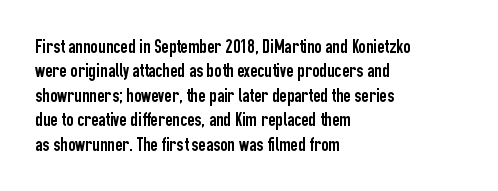
The image shows 20 px text type, upright; set left-aligned, line spacing 1.22x, normal letter spacing, not underlined.
